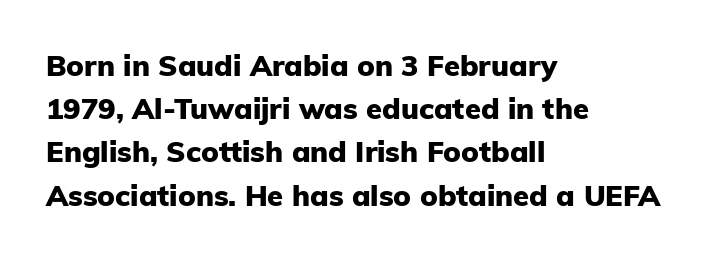
Q: Is the text bold? A: Yes.
Q: Is the text italic (slanted)? A: No, it is upright.
Q: Is the typeface a serif or a sans-serif typeface? A: Sans-serif.
Q: Is the text underlined? A: No.
Q: How is the paragraph aligned? A: Left-aligned.
Q: Is the spacing between letters normal or unusually wide? A: Normal.
Q: Is the spacing between lines tight, normal or loose? A: Normal.
Q: Width (condensed, normal, or wide)? A: Normal.
Q: Stroke contrast? A: Low.
Q: x-height? A: Medium.
Q: Monospaced? A: No.
